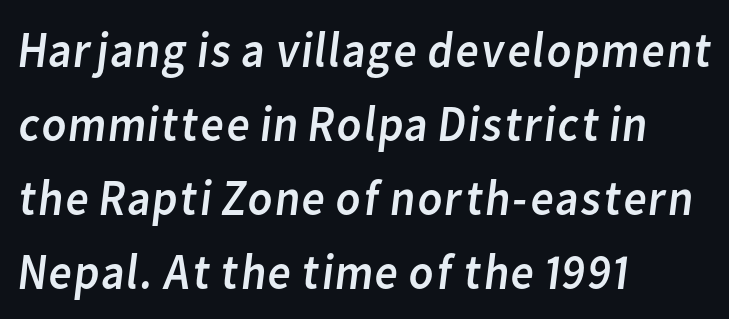
Where is the straight margin? On the left. Ink coverage per letter is moderate at most. The gap between lines stays unmarked. Nope, no serifs anywhere on these letters.
